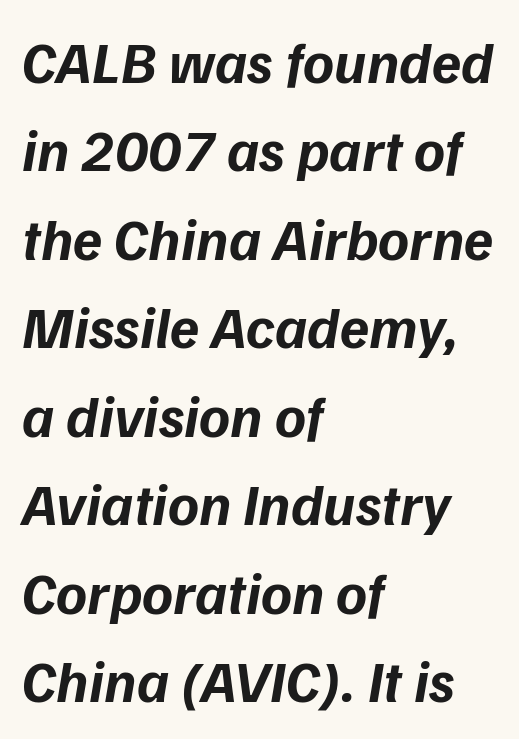
{"serif": "no", "bold": "yes", "weight": "bold", "width": "normal", "stroke_contrast": "low", "x_height": "medium", "monospaced": "no", "underline": "no", "align": "left", "line_spacing": "normal", "line_spacing_ratio": 1.5, "letter_spacing": "normal", "letter_spacing_em": 0.0, "glyph_px": 59}
